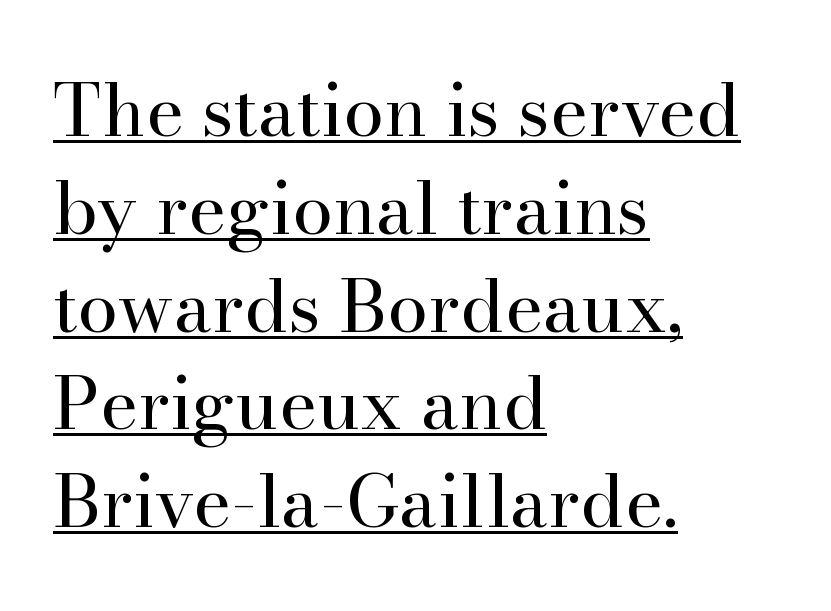
The image shows 73 px regular-weight serif type, upright; set left-aligned, normal line spacing (1.34x), normal letter spacing, underlined; high stroke contrast and a small x-height.
